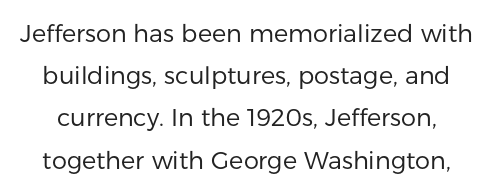
{"italic": "no", "bold": "no", "underline": "no", "line_spacing_ratio": 1.76, "letter_spacing": "normal", "letter_spacing_em": 0.0, "glyph_px": 24}
